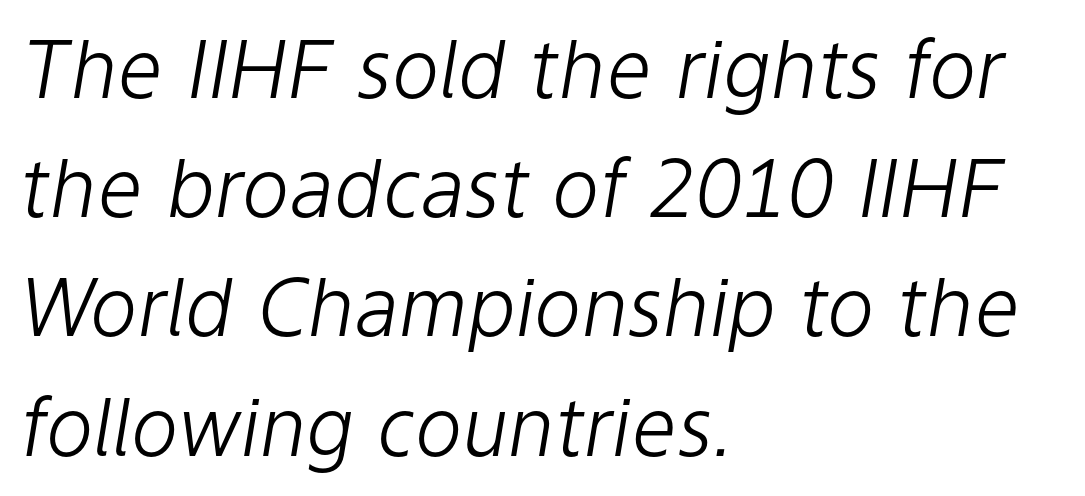
Q: Is the text bold? A: No.
Q: Is the text italic (slanted)? A: Yes, it leans right by about 9 degrees.
Q: Is the text underlined? A: No.
Q: How is the paragraph aligned? A: Left-aligned.
Q: Is the spacing between letters normal or unusually wide? A: Normal.
Q: Is the spacing between lines tight, normal or loose? A: Normal.
Q: Width (condensed, normal, or wide)? A: Normal.
Q: Stroke contrast? A: Low.
Q: x-height? A: Medium.
Q: Monospaced? A: No.
